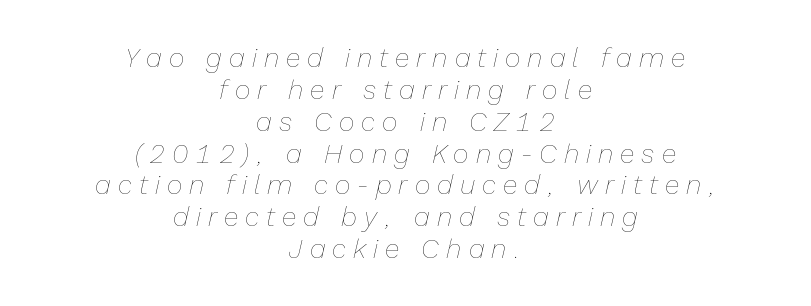
Think standard paragraph weight, or any step lighter than that. Plain, unruled lines of type. In terms of posture, this sample is oblique. In CSS terms this would be text-align: center.
